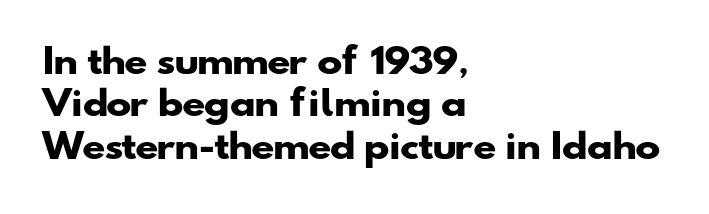
The image shows 34 px heavy, wide sans-serif type; set left-aligned, normal line spacing (1.25x), normal letter spacing, not underlined; low stroke contrast and a small x-height.
